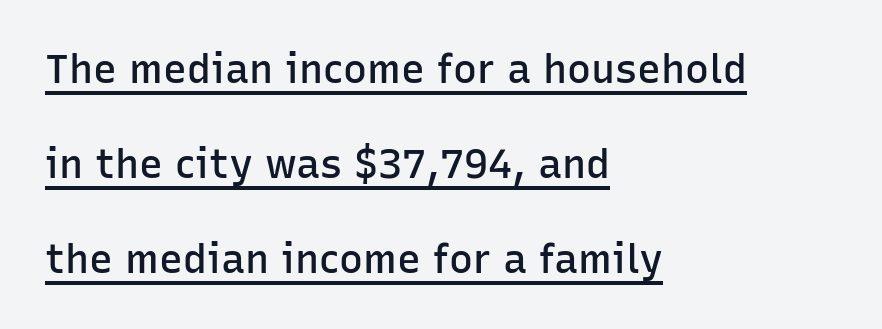
The passage shown is typed in a proportional face where columns would drift. The type sits square on the baseline with zero lean. Reading down the block, your eye returns to a fixed left position each line. Nobody touched the tracking dial on this one.
